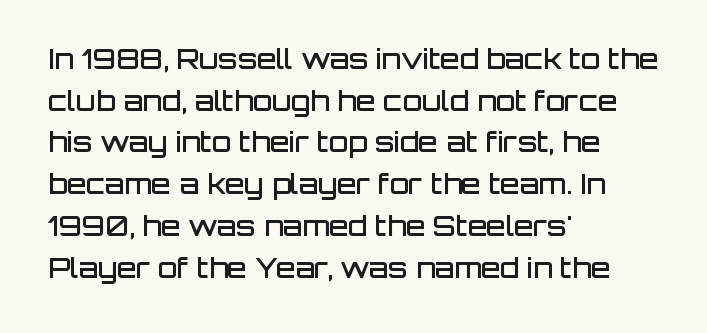
Horizontal bands of white between lines are of average thickness. Posture: upright roman. The area under the type is left untouched. Stems and bowls a touch heavier than normal — semibold. Nope, no serifs anywhere on these letters. Letter spacing: default.
